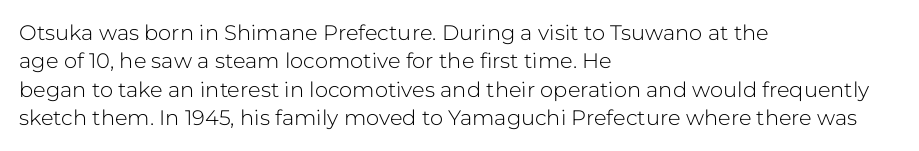
Q: Is the text bold? A: No.
Q: Is the text italic (slanted)? A: No, it is upright.
Q: Is the text underlined? A: No.
Q: How is the paragraph aligned? A: Left-aligned.
Q: Is the spacing between letters normal or unusually wide? A: Normal.
Q: Is the spacing between lines tight, normal or loose? A: Normal.
